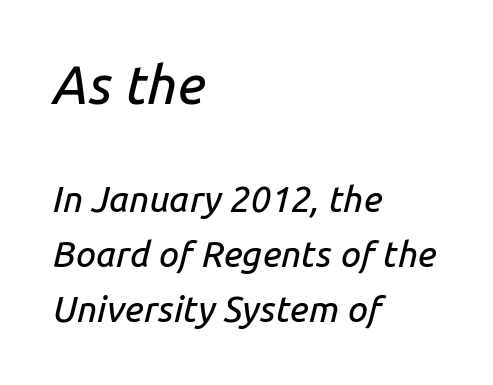
Q: Is the text italic (slanted)? A: Yes, it leans right by about 14 degrees.
Q: Is the text underlined? A: No.
Q: How is the paragraph aligned? A: Left-aligned.
Q: Is the spacing between letters normal or unusually wide? A: Normal.
Q: Is the spacing between lines tight, normal or loose? A: Normal.
Q: Which block of text is set in a larger size, the first (top) or the second (bottom)? A: The first (top) one.
Q: Width (condensed, normal, or wide)? A: Normal.
Q: Stroke contrast? A: Low.
Q: x-height? A: Medium.
Q: Monospaced? A: No.
